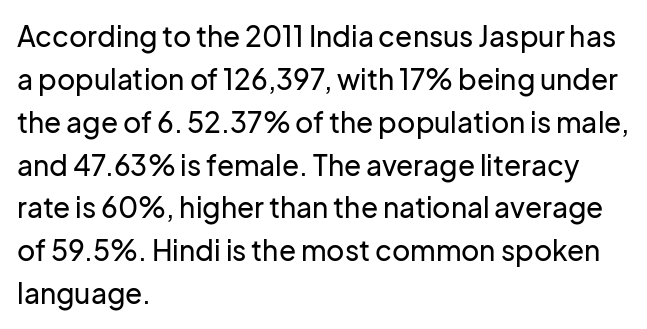
Q: Is the text italic (slanted)? A: No, it is upright.
Q: Is the typeface a serif or a sans-serif typeface? A: Sans-serif.
Q: Is the text underlined? A: No.
Q: How is the paragraph aligned? A: Left-aligned.
Q: Is the spacing between letters normal or unusually wide? A: Normal.
Q: Is the spacing between lines tight, normal or loose? A: Normal.
Q: Width (condensed, normal, or wide)? A: Normal.
Q: Stroke contrast? A: Low.
Q: x-height? A: Medium.
Q: Monospaced? A: No.
